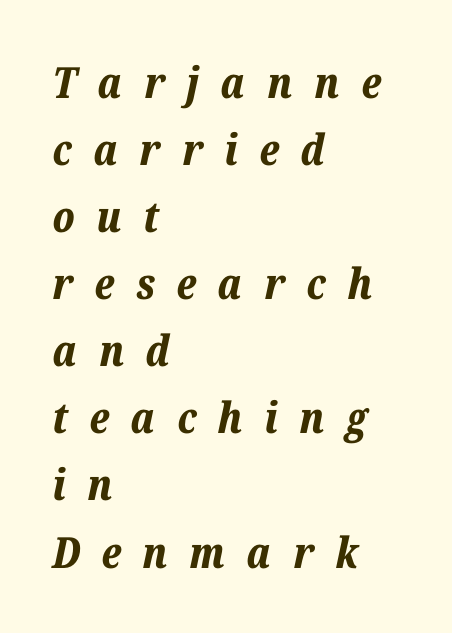
{"italic": "yes", "lean": "right", "slant_degrees": 12, "bold": "yes", "weight": "bold", "width": "normal", "stroke_contrast": "low", "x_height": "medium", "monospaced": "no", "underline": "no", "align": "left", "line_spacing": "normal", "line_spacing_ratio": 1.56, "letter_spacing": "wide", "letter_spacing_em": 0.5, "glyph_px": 43}
